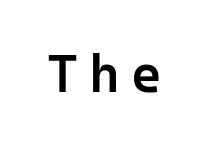
Q: Is the text bold? A: Semi-bold.
Q: Is the text italic (slanted)? A: No, it is upright.
Q: Is the typeface a serif or a sans-serif typeface? A: Sans-serif.
Q: Is the text underlined? A: No.
Q: Is the spacing between letters normal or unusually wide? A: Unusually wide.
Q: Width (condensed, normal, or wide)? A: Normal.
Q: Stroke contrast? A: Low.
Q: x-height? A: Medium.
Q: Monospaced? A: Yes.
